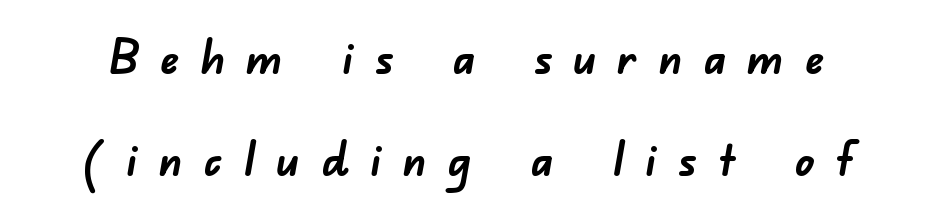
The image shows 47 px semibold sans-serif type; set loose line spacing (2.18x), unusually wide letter spacing (+0.45 em), not underlined; low stroke contrast and a small x-height.
